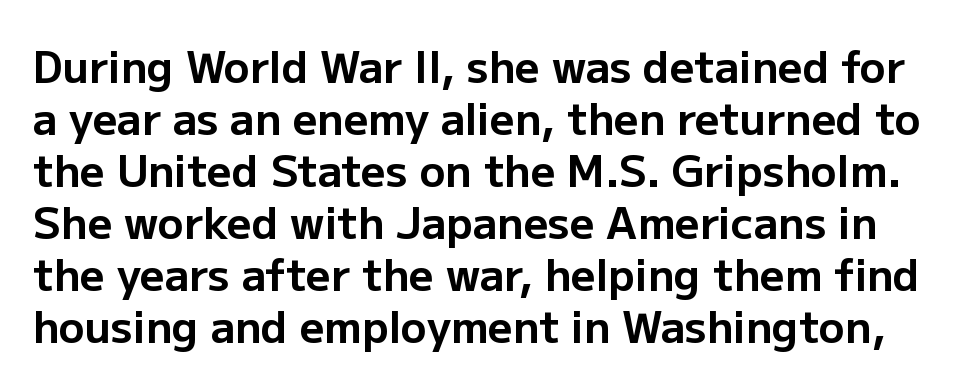
{"serif": "no", "italic": "no", "bold": "yes", "weight": "bold", "width": "normal", "stroke_contrast": "low", "x_height": "medium", "monospaced": "no", "underline": "no", "line_spacing_ratio": 1.21, "letter_spacing": "normal", "letter_spacing_em": 0.0, "glyph_px": 43}
